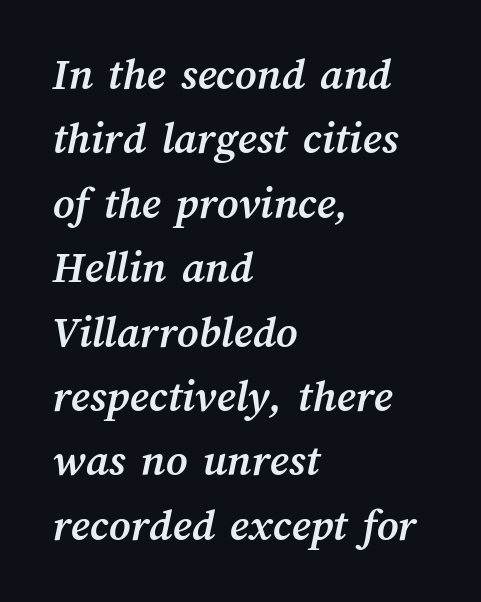
{"bold": "yes", "weight": "semibold", "width": "normal", "stroke_contrast": "medium", "x_height": "medium", "monospaced": "no", "underline": "no", "align": "left", "line_spacing": "normal", "line_spacing_ratio": 1.4, "letter_spacing": "normal", "letter_spacing_em": 0.0, "glyph_px": 46}
